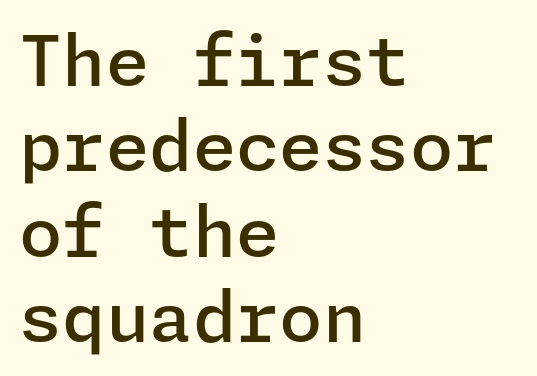
{"serif": "no", "italic": "no", "bold": "semi", "weight": "semibold", "width": "normal", "stroke_contrast": "low", "x_height": "medium", "underline": "no", "align": "left", "line_spacing_ratio": 1.22, "letter_spacing": "normal", "letter_spacing_em": 0.0, "glyph_px": 70}
